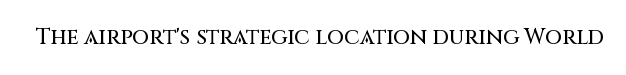
Tall strokes in this sample are plumb rather than angled. Short note: letters normally spaced. Lines of text with bare space underneath.
